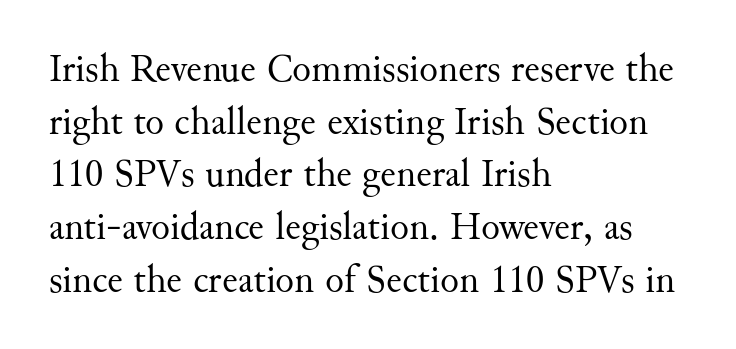
Does the type have serifs? Yes, each stem ends in a small foot. Every character sits straight up, as roman type does. A clean baseline with only descenders dipping below it. Compared with a typical body face, this is equally light or lighter still.
